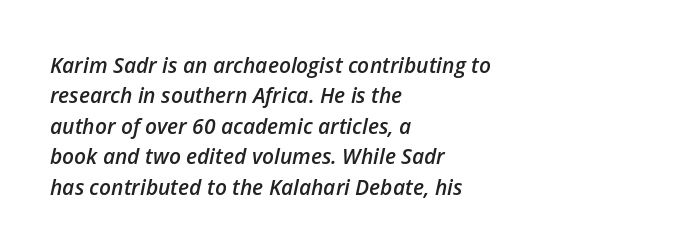
Q: Is the text bold? A: Semi-bold.
Q: Is the text italic (slanted)? A: Yes, it leans right by about 12 degrees.
Q: Is the text underlined? A: No.
Q: How is the paragraph aligned? A: Left-aligned.
Q: Is the spacing between letters normal or unusually wide? A: Normal.
Q: Is the spacing between lines tight, normal or loose? A: Normal.
